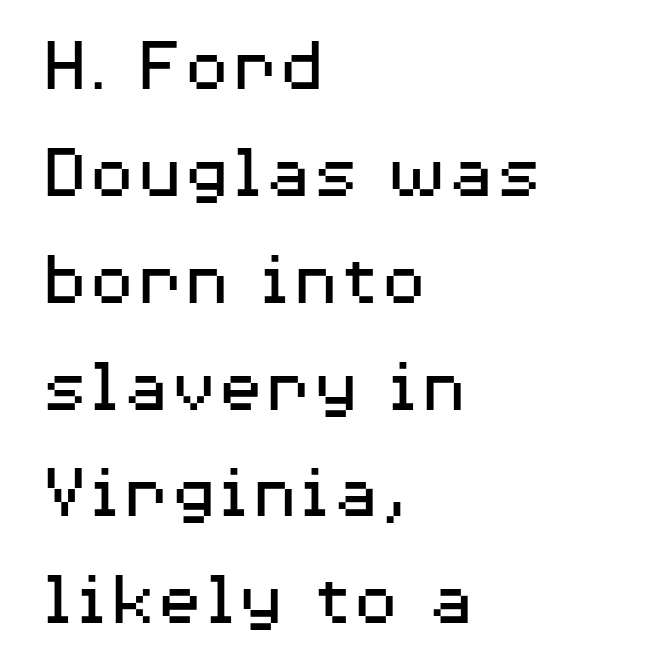
Q: Is the text bold? A: No.
Q: Is the text italic (slanted)? A: No, it is upright.
Q: Is the typeface a serif or a sans-serif typeface? A: Sans-serif.
Q: Is the text underlined? A: No.
Q: How is the paragraph aligned? A: Left-aligned.
Q: Is the spacing between letters normal or unusually wide? A: Normal.
Q: Is the spacing between lines tight, normal or loose? A: Normal.
Q: Width (condensed, normal, or wide)? A: Wide.
Q: Stroke contrast? A: Medium.
Q: x-height? A: Medium.
Q: Monospaced? A: No.
